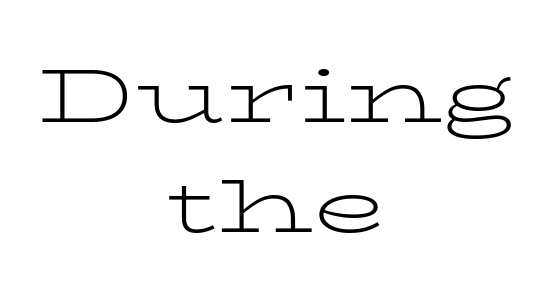
The designer left line spacing at the default. Think of a printed novel: that variable character pitch is what you see here. Typeset on center — no edge is straight. These lines are composed in type with serifs.
